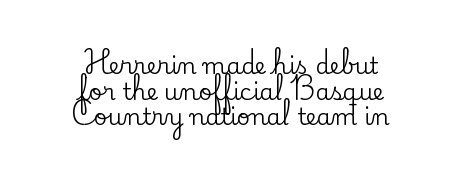
{"italic": "no", "underline": "no", "align": "center", "line_spacing": "tight", "line_spacing_ratio": 1.11, "letter_spacing": "normal", "letter_spacing_em": 0.0, "glyph_px": 23}
